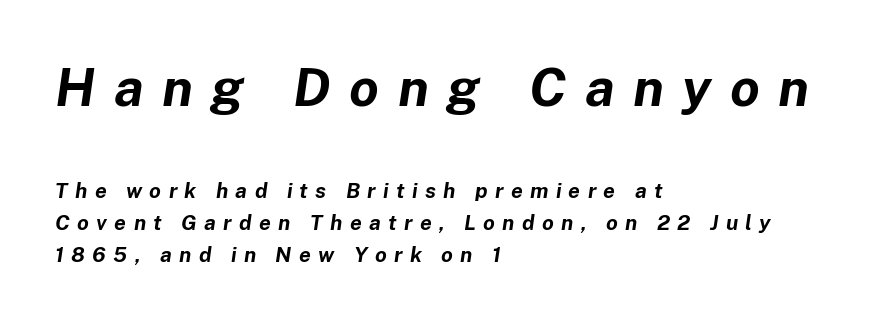
Q: Is the text bold? A: Yes.
Q: Is the text italic (slanted)? A: Yes, it leans right by about 8 degrees.
Q: Is the text underlined? A: No.
Q: How is the paragraph aligned? A: Left-aligned.
Q: Is the spacing between letters normal or unusually wide? A: Unusually wide.
Q: Is the spacing between lines tight, normal or loose? A: Normal.
Q: Which block of text is set in a larger size, the first (top) or the second (bottom)? A: The first (top) one.
Q: Width (condensed, normal, or wide)? A: Normal.
Q: Stroke contrast? A: Low.
Q: x-height? A: Medium.
Q: Monospaced? A: No.
